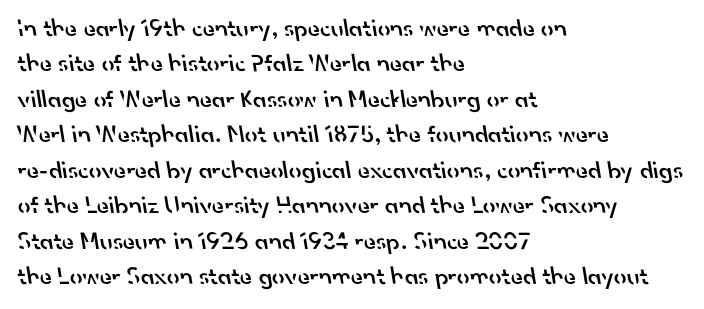
The image shows 25 px text type; set left-aligned, normal line spacing (1.42x), normal letter spacing, not underlined.
